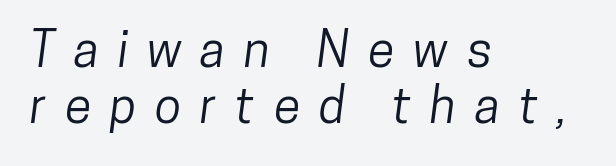
Q: Is the typeface a serif or a sans-serif typeface? A: Sans-serif.
Q: Is the text underlined? A: No.
Q: How is the paragraph aligned? A: Left-aligned.
Q: Is the spacing between letters normal or unusually wide? A: Unusually wide.
Q: Is the spacing between lines tight, normal or loose? A: Tight.
Q: Width (condensed, normal, or wide)? A: Condensed.
Q: Stroke contrast? A: Low.
Q: x-height? A: Medium.
Q: Monospaced? A: No.
